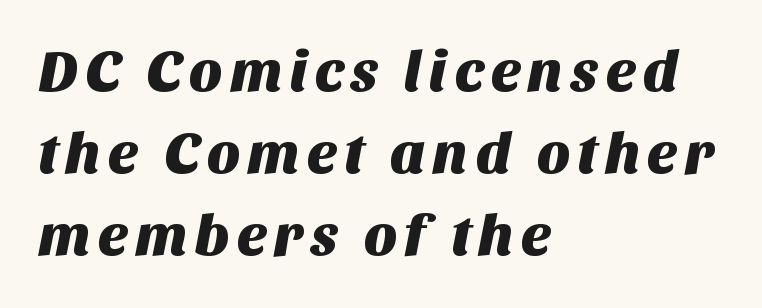
Q: Is the typeface a serif or a sans-serif typeface? A: Sans-serif.
Q: Is the text underlined? A: No.
Q: How is the paragraph aligned? A: Left-aligned.
Q: Is the spacing between lines tight, normal or loose? A: Normal.
Q: Width (condensed, normal, or wide)? A: Normal.
Q: Stroke contrast? A: Medium.
Q: x-height? A: Large.
Q: Monospaced? A: No.
